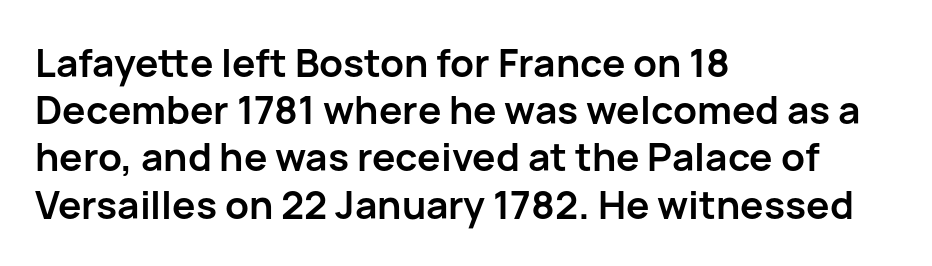
{"serif": "no", "italic": "no", "bold": "yes", "weight": "semibold", "width": "normal", "stroke_contrast": "low", "x_height": "medium", "monospaced": "no", "underline": "no", "align": "left", "line_spacing_ratio": 1.21, "letter_spacing": "normal", "letter_spacing_em": 0.0, "glyph_px": 39}
